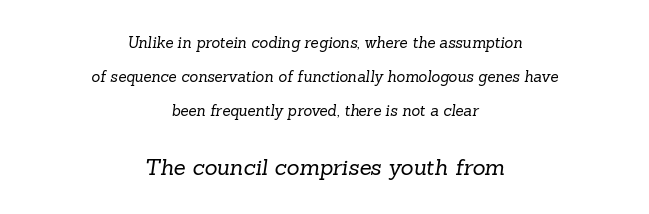
{"bold": "no", "underline": "no", "align": "center", "line_spacing": "loose", "line_spacing_ratio": 2.27, "letter_spacing": "normal", "letter_spacing_em": 0.0, "larger_block": "second", "size_ratio": 1.47, "glyph_px": 22}
